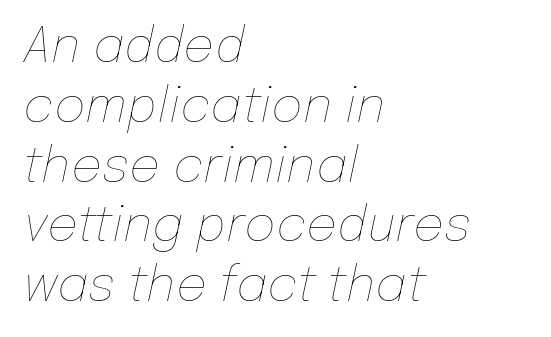
Q: Is the text bold? A: No.
Q: Is the text italic (slanted)? A: Yes, it leans right by about 12 degrees.
Q: Is the text underlined? A: No.
Q: How is the paragraph aligned? A: Left-aligned.
Q: Is the spacing between letters normal or unusually wide? A: Normal.
Q: Width (condensed, normal, or wide)? A: Normal.
Q: Stroke contrast? A: Low.
Q: x-height? A: Medium.
Q: Monospaced? A: No.
